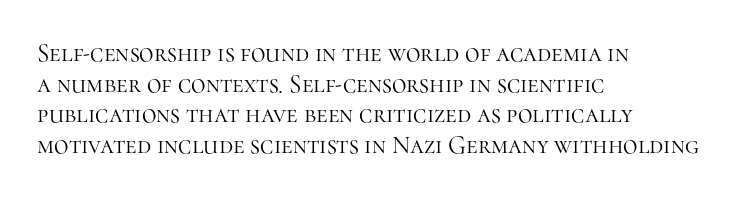
{"italic": "no", "bold": "no", "underline": "no", "align": "left", "line_spacing_ratio": 1.23, "letter_spacing": "normal", "letter_spacing_em": 0.0, "glyph_px": 25}
